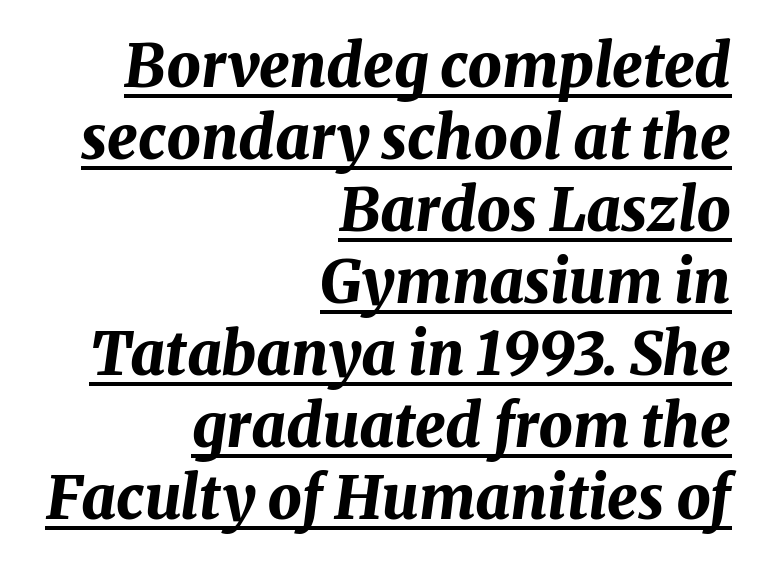
Look at the stroke-to-counter ratio: heavy, a bold. These lines were composed using italics. Looks like someone drew a line under every word here. A flush-right, rag-left setting is used for this passage.
